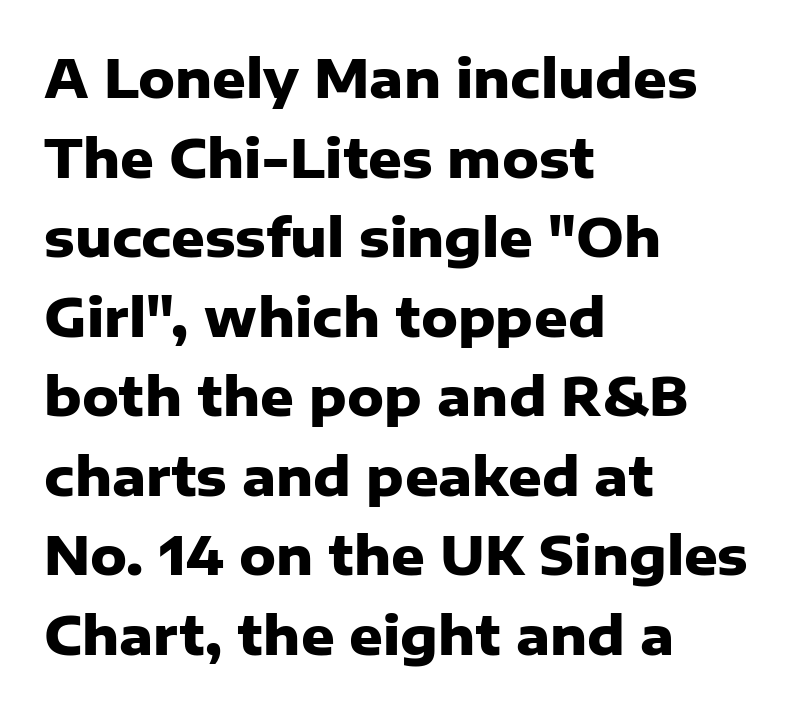
{"serif": "no", "italic": "no", "bold": "yes", "weight": "heavy", "width": "normal", "stroke_contrast": "low", "x_height": "medium", "monospaced": "no", "underline": "no", "align": "left", "line_spacing": "normal", "line_spacing_ratio": 1.53, "letter_spacing": "normal", "letter_spacing_em": 0.0, "glyph_px": 52}
